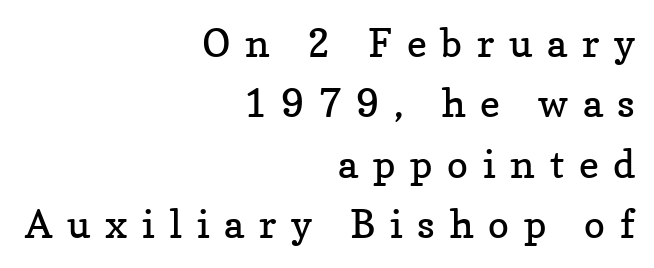
{"serif": "yes", "italic": "no", "bold": "no", "weight": "regular", "width": "normal", "stroke_contrast": "low", "x_height": "medium", "monospaced": "no", "underline": "no", "align": "right", "line_spacing": "normal", "line_spacing_ratio": 1.55, "letter_spacing": "wide", "letter_spacing_em": 0.38, "glyph_px": 39}
